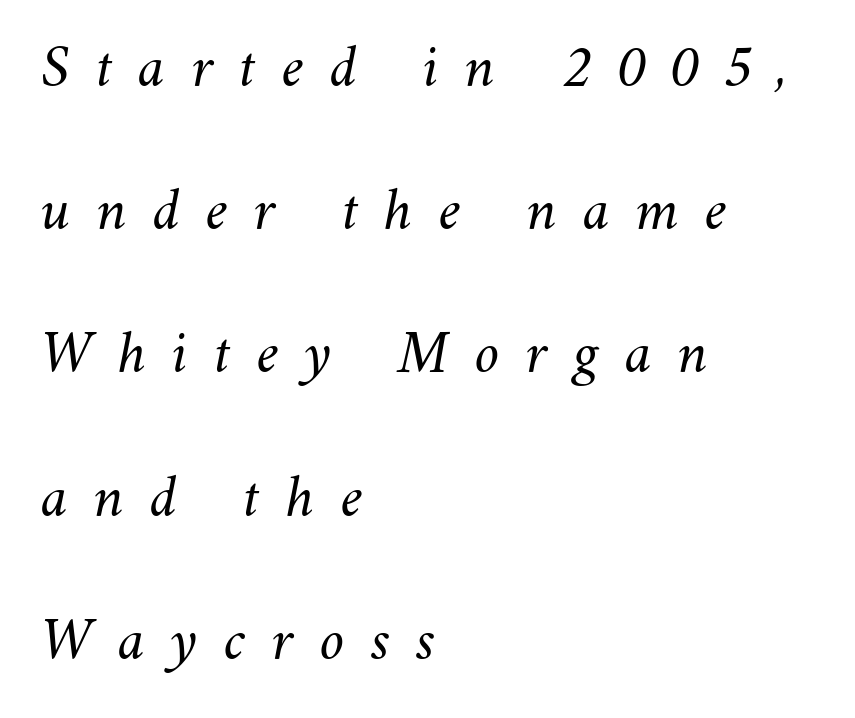
{"italic": "yes", "lean": "right", "slant_degrees": 11, "bold": "no", "weight": "light", "width": "normal", "stroke_contrast": "medium", "x_height": "small", "monospaced": "no", "underline": "no", "align": "left", "line_spacing": "loose", "line_spacing_ratio": 2.31, "letter_spacing": "wide", "letter_spacing_em": 0.42, "glyph_px": 62}
